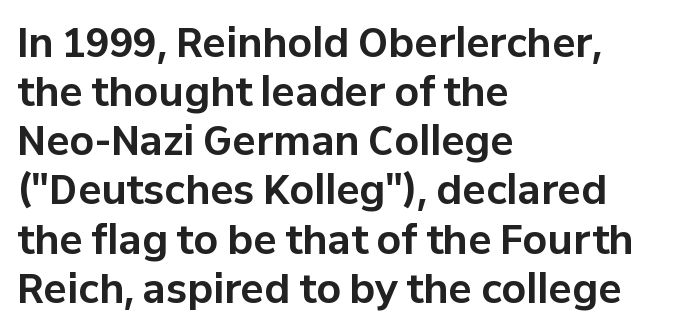
Q: Is the text bold? A: Yes.
Q: Is the text italic (slanted)? A: No, it is upright.
Q: Is the typeface a serif or a sans-serif typeface? A: Sans-serif.
Q: Is the text underlined? A: No.
Q: How is the paragraph aligned? A: Left-aligned.
Q: Is the spacing between letters normal or unusually wide? A: Normal.
Q: Is the spacing between lines tight, normal or loose? A: Normal.
Q: Width (condensed, normal, or wide)? A: Normal.
Q: Stroke contrast? A: Low.
Q: x-height? A: Medium.
Q: Monospaced? A: No.
